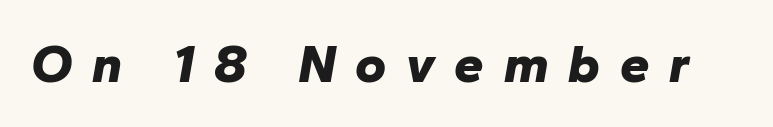
{"italic": "yes", "lean": "right", "slant_degrees": 10, "bold": "yes", "weight": "bold", "width": "normal", "stroke_contrast": "low", "x_height": "medium", "monospaced": "no", "underline": "no", "letter_spacing": "wide", "letter_spacing_em": 0.37, "glyph_px": 53}
